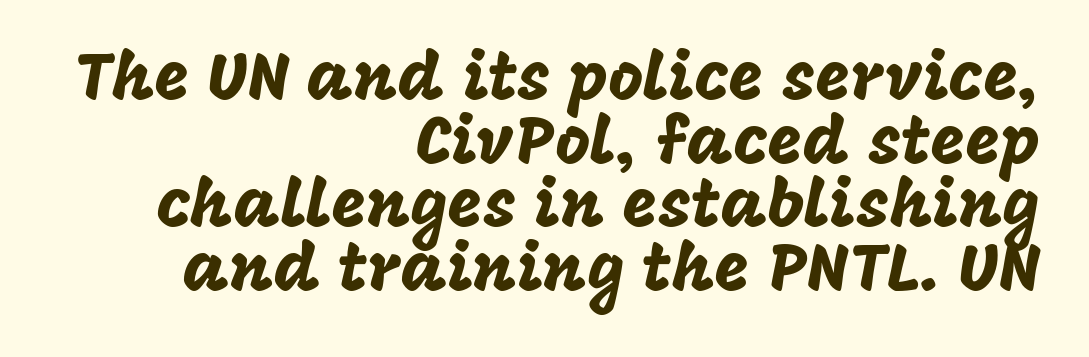
{"serif": "no", "width": "normal", "stroke_contrast": "low", "x_height": "large", "monospaced": "no", "underline": "no", "align": "right", "line_spacing": "tight", "line_spacing_ratio": 0.95, "letter_spacing": "normal", "letter_spacing_em": 0.0, "glyph_px": 67}
